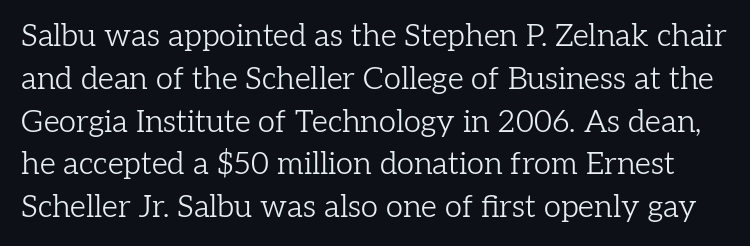
A typesetter would call this zero additional tracking. Rows of type keep a routine distance in the vertical direction. The zone under the glyphs is completely vacant. The strokes carry an ordinary text weight at most. The type family on display is of the serif kind.
